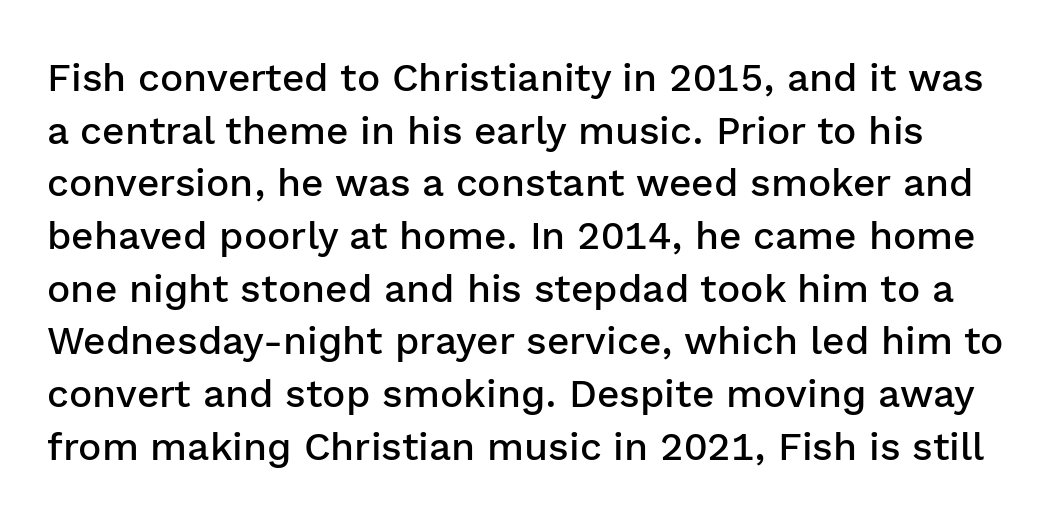
Each row of text sits above clean, open space. Stroke thickness is moderately raised; the sample reads as semibold. A typesetter would call this leading conventional body-copy spacing. Italic? Not at all — the glyphs are vertical.
